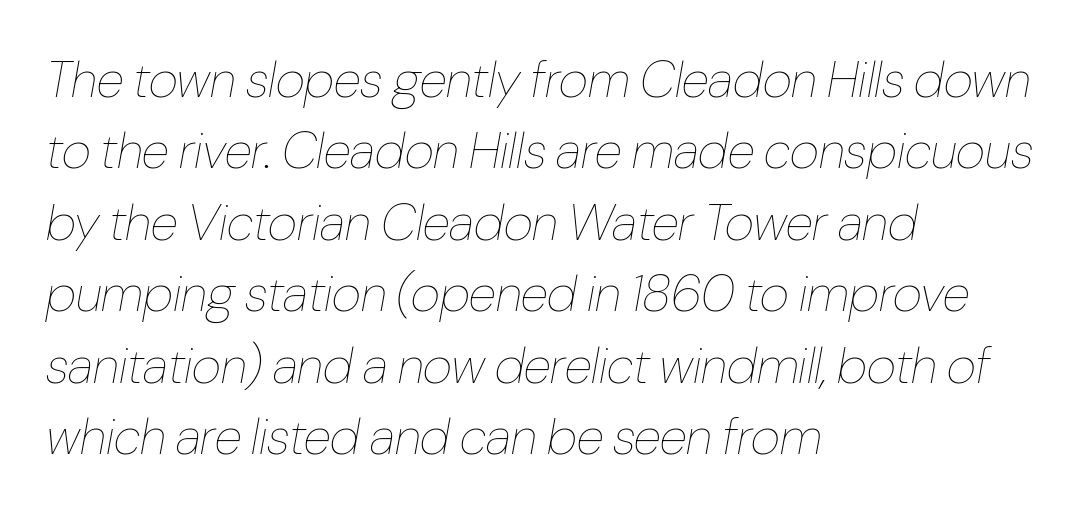
The image shows 51 px thin, condensed type, italic (leaning right); set left-aligned, normal line spacing (1.4x), normal letter spacing, not underlined; low stroke contrast and a medium x-height.
